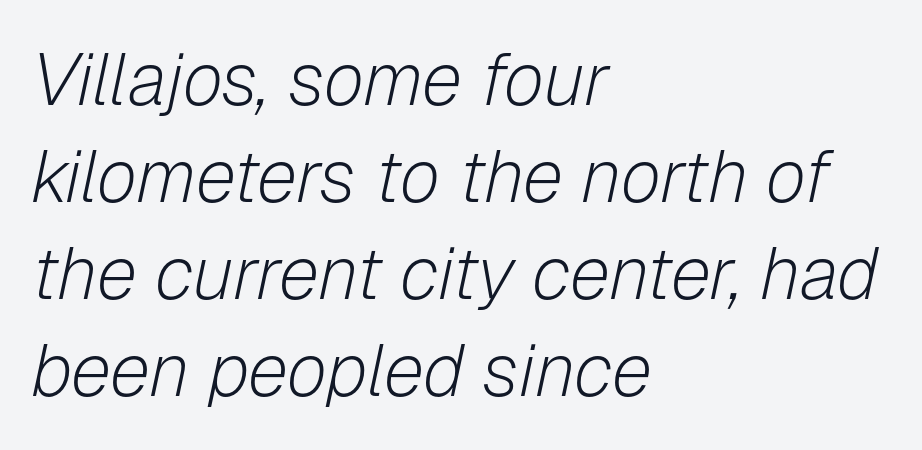
Q: Is the text bold? A: No.
Q: Is the text italic (slanted)? A: Yes, it leans right by about 12 degrees.
Q: Is the text underlined? A: No.
Q: How is the paragraph aligned? A: Left-aligned.
Q: Is the spacing between letters normal or unusually wide? A: Normal.
Q: Is the spacing between lines tight, normal or loose? A: Normal.
Q: Width (condensed, normal, or wide)? A: Normal.
Q: Stroke contrast? A: Low.
Q: x-height? A: Medium.
Q: Monospaced? A: No.
